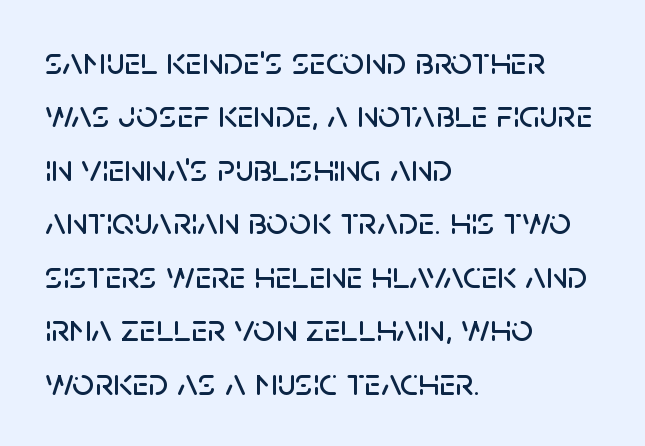
Q: Is the text italic (slanted)? A: No, it is upright.
Q: Is the typeface a serif or a sans-serif typeface? A: Sans-serif.
Q: Is the text underlined? A: No.
Q: How is the paragraph aligned? A: Left-aligned.
Q: Is the spacing between letters normal or unusually wide? A: Normal.
Q: Is the spacing between lines tight, normal or loose? A: Normal.
Q: Width (condensed, normal, or wide)? A: Normal.
Q: Stroke contrast? A: Low.
Q: x-height? A: Large.
Q: Monospaced? A: No.
